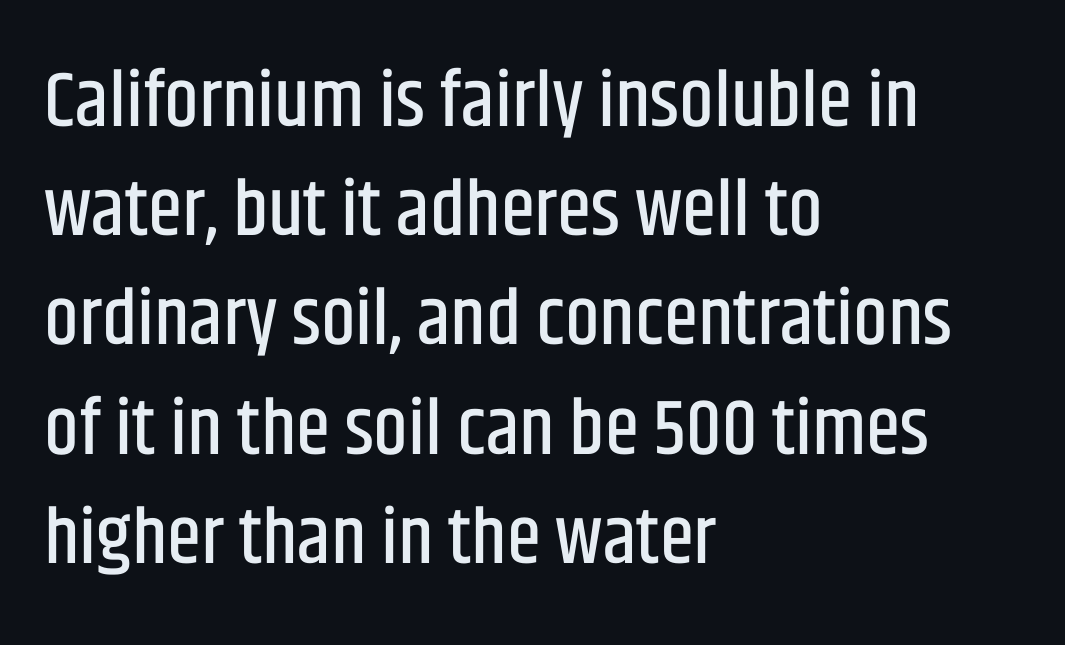
You could not count columns in this text — the font is proportionally spaced. Letters rest on an invisible, unmarked baseline. Compared with typical body copy, the letter spacing here is the same. Every stem runs plumb, perpendicular to the baseline. Is there much room between lines? A standard amount, neither cramped nor airy. Font category for this specimen: sans-serif.
